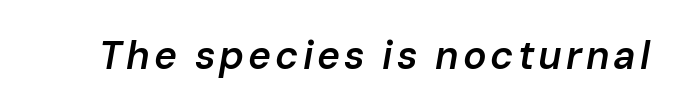
Q: Is the text bold? A: Semi-bold.
Q: Is the text italic (slanted)? A: Yes, it leans right by about 10 degrees.
Q: Is the text underlined? A: No.
Q: Width (condensed, normal, or wide)? A: Normal.
Q: Stroke contrast? A: Low.
Q: x-height? A: Medium.
Q: Monospaced? A: No.
